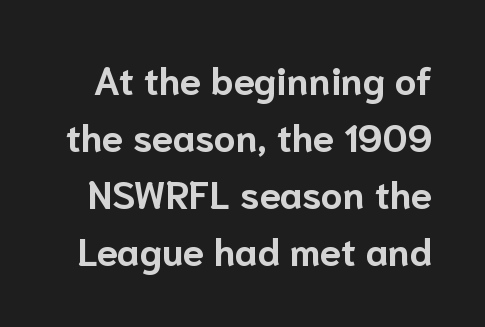
Q: Is the text bold? A: Yes.
Q: Is the text italic (slanted)? A: No, it is upright.
Q: Is the typeface a serif or a sans-serif typeface? A: Sans-serif.
Q: Is the text underlined? A: No.
Q: Is the spacing between letters normal or unusually wide? A: Normal.
Q: Is the spacing between lines tight, normal or loose? A: Normal.
Q: Width (condensed, normal, or wide)? A: Normal.
Q: Stroke contrast? A: Low.
Q: x-height? A: Medium.
Q: Monospaced? A: No.
